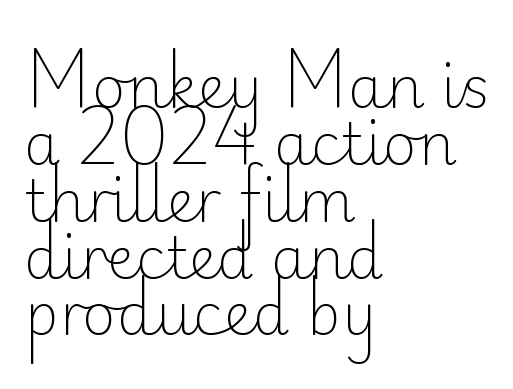
Q: Is the text bold? A: No.
Q: Is the text italic (slanted)? A: No, it is upright.
Q: Is the typeface a serif or a sans-serif typeface? A: Sans-serif.
Q: Is the text underlined? A: No.
Q: How is the paragraph aligned? A: Left-aligned.
Q: Is the spacing between letters normal or unusually wide? A: Normal.
Q: Is the spacing between lines tight, normal or loose? A: Tight.
Q: Width (condensed, normal, or wide)? A: Normal.
Q: Stroke contrast? A: Low.
Q: x-height? A: Small.
Q: Monospaced? A: No.
